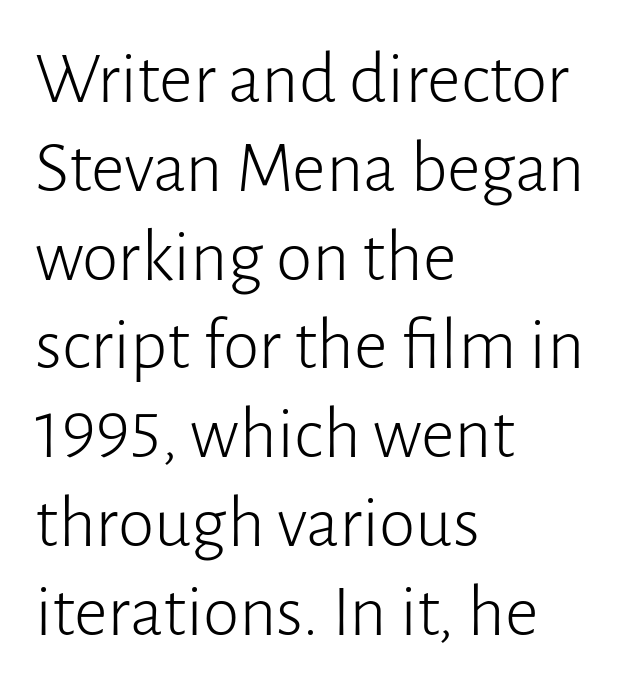
The image shows 74 px light sans-serif type, upright; set left-aligned, line spacing 1.2x, normal letter spacing, not underlined; low stroke contrast and a medium x-height.
